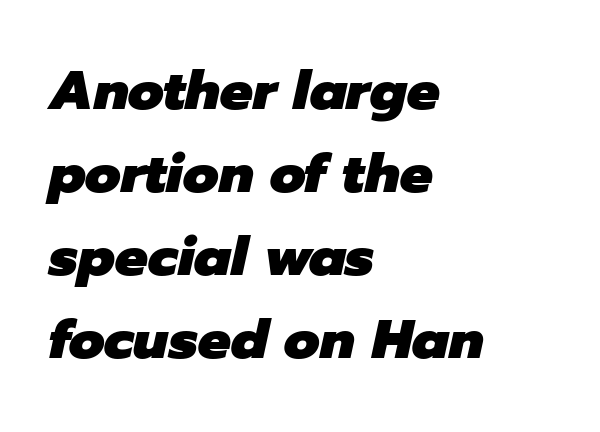
The image shows 55 px heavy type, italic (leaning right); set left-aligned, normal line spacing (1.51x), normal letter spacing, not underlined; low stroke contrast and a medium x-height.
